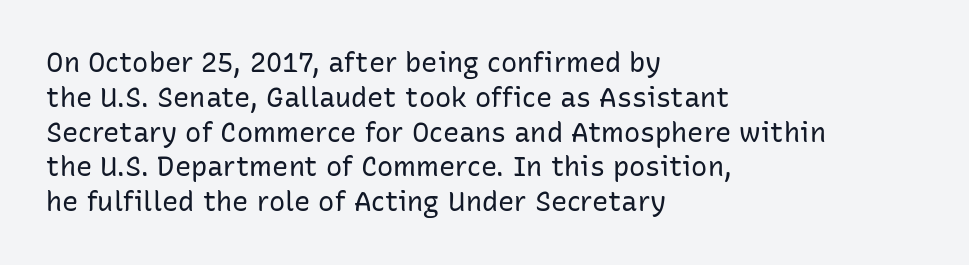
This sample keeps an unexceptional amount of space between lines. Characters remain perfectly vertical along every line. The gap between lines stays unmarked. Is this a heavy cut? Hardly; it is regular or lighter.
